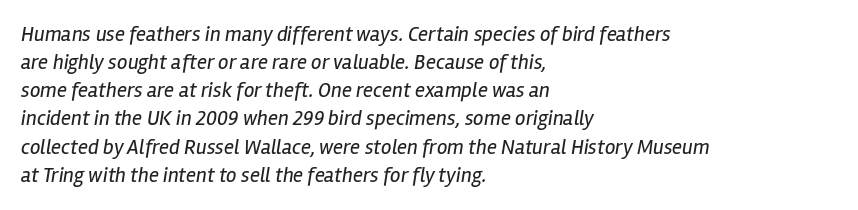
Q: Is the text bold? A: No.
Q: Is the text italic (slanted)? A: Yes, it leans right by about 12 degrees.
Q: Is the text underlined? A: No.
Q: How is the paragraph aligned? A: Left-aligned.
Q: Is the spacing between letters normal or unusually wide? A: Normal.
Q: Is the spacing between lines tight, normal or loose? A: Normal.
